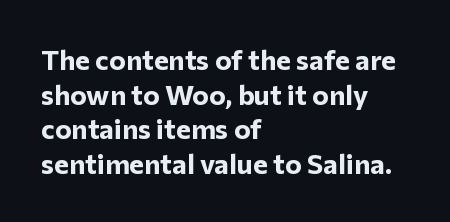
The image shows 28 px bold sans-serif type, upright; set left-aligned, line spacing 1.24x, normal letter spacing, not underlined; low stroke contrast and a medium x-height.
